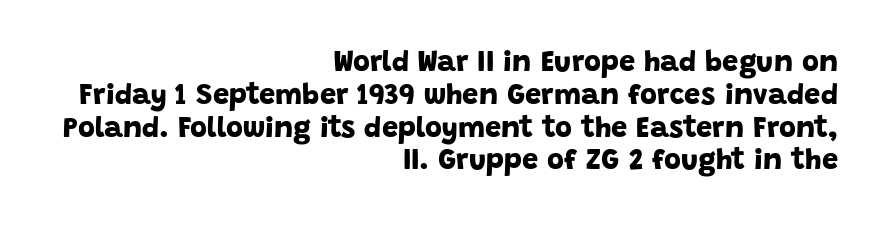
The image shows 29 px bold sans-serif type; set right-aligned, tight line spacing (1.13x), normal letter spacing, not underlined; low stroke contrast and a large x-height.
